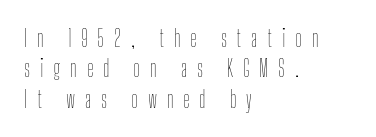
{"italic": "no", "bold": "no", "underline": "no", "align": "left", "line_spacing": "normal", "line_spacing_ratio": 1.32, "letter_spacing": "wide", "letter_spacing_em": 0.42, "glyph_px": 23}
